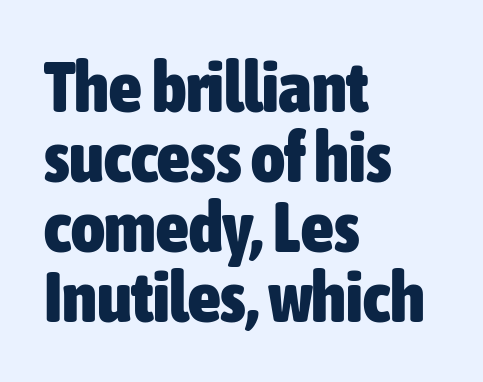
The image shows 72 px heavy, condensed sans-serif type, upright; set left-aligned, tight line spacing (0.97x), normal letter spacing, not underlined; low stroke contrast and a medium x-height.
